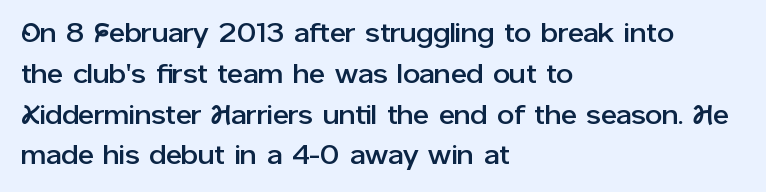
The typography opts for an upright posture over an oblique one. Descenders hang freely into open space. The rag falls on the right side of this text block. No extra tracking has been applied to these lines. Does the leading feel generous? No, just average.
